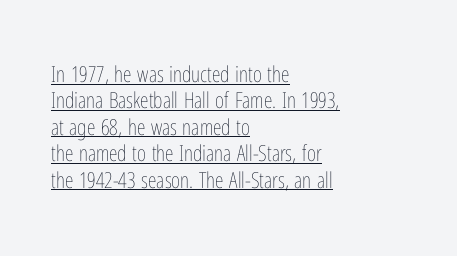
The passage shown has conventional tracking throughout. These glyphs show unthickened strokes, regular width or finer. All the whitespace from short lines collects on the right. When letters stand straight like this, we call the style roman or upright. Students, observe the line beneath the letters — that is underlining.
